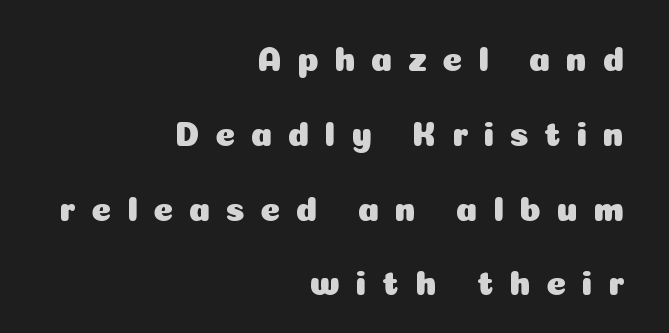
{"serif": "no", "italic": "no", "width": "normal", "stroke_contrast": "low", "x_height": "medium", "monospaced": "no", "underline": "no", "align": "right", "line_spacing": "loose", "line_spacing_ratio": 2.2, "letter_spacing": "wide", "letter_spacing_em": 0.46, "glyph_px": 34}
